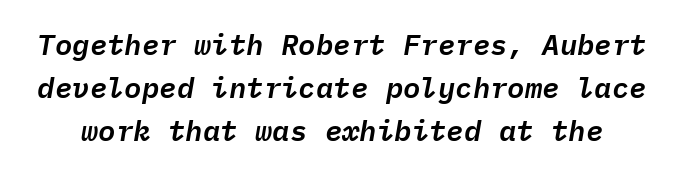
Each letter, wide or thin by design, is forced into the same width here. Style check: oblique. The specimen omits any rule beneath the text block's lines. Successive baselines arrive at the customary interval. Each word holds together tightly as a unit, with standard inter-letter gaps.
